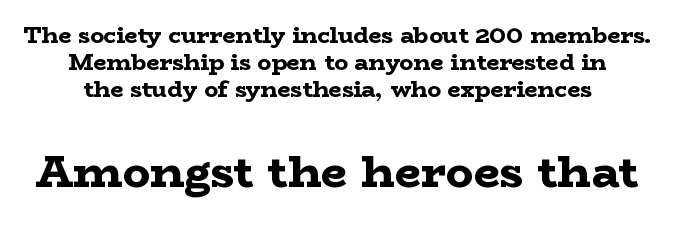
The image shows 46 px bold, wide serif type, upright; set centered, line spacing 1.18x, normal letter spacing, not underlined; the second (bottom) block is 2.0x larger; low stroke contrast and a medium x-height.
